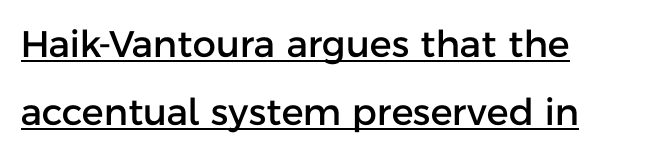
Characters follow at the spacing the type designer built in. Each line of the rendering has a horizontal stroke beneath the glyphs. Proportional: the letters do not fall into vertical columns. Upright lettering throughout.
